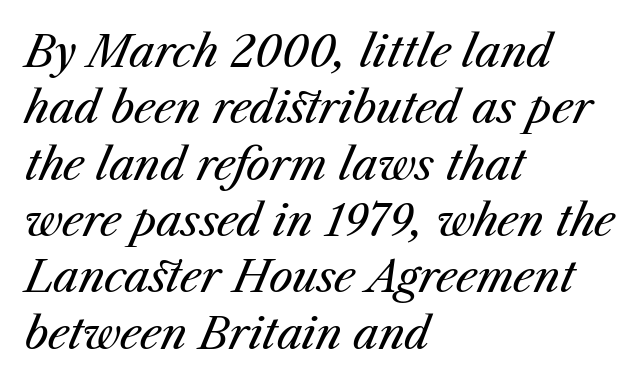
The image shows 43 px regular-weight type, italic (leaning right); set left-aligned, normal line spacing (1.31x), normal letter spacing, not underlined; medium stroke contrast and a medium x-height.
